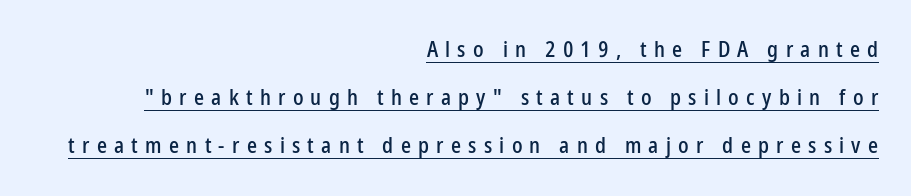
Q: Is the text italic (slanted)? A: No, it is upright.
Q: Is the text underlined? A: Yes.
Q: How is the paragraph aligned? A: Right-aligned.
Q: Is the spacing between letters normal or unusually wide? A: Unusually wide.
Q: Is the spacing between lines tight, normal or loose? A: Loose.
